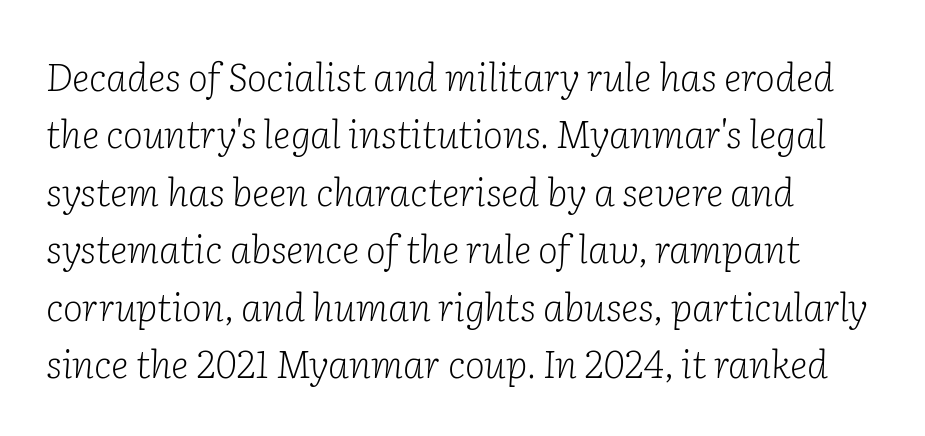
{"serif": "yes", "italic": "yes", "lean": "right", "slant_degrees": 2, "bold": "no", "weight": "light", "width": "normal", "stroke_contrast": "low", "x_height": "medium", "monospaced": "no", "underline": "no", "align": "left", "line_spacing": "normal", "line_spacing_ratio": 1.51, "letter_spacing": "normal", "letter_spacing_em": 0.0, "glyph_px": 38}
